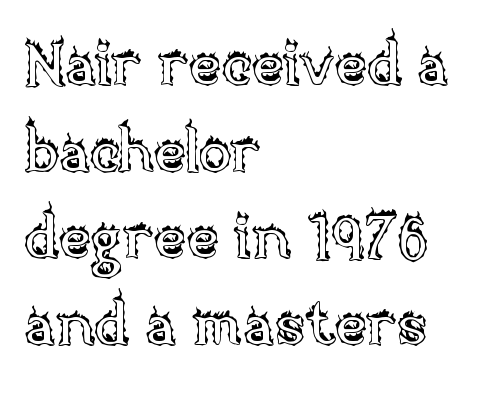
The image shows 61 px text type, upright; set left-aligned, normal line spacing (1.42x), normal letter spacing, not underlined; a large x-height.
